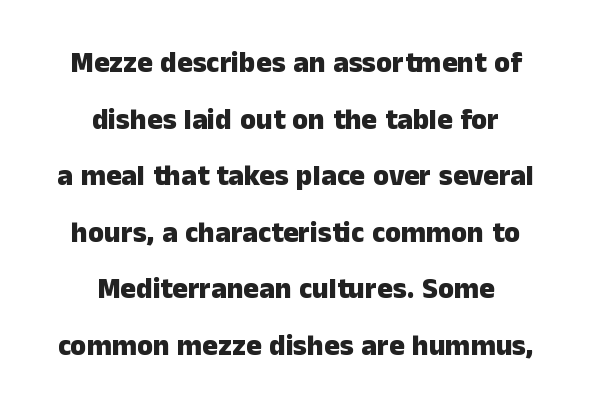
Q: Is the text bold? A: Yes.
Q: Is the text italic (slanted)? A: No, it is upright.
Q: Is the typeface a serif or a sans-serif typeface? A: Sans-serif.
Q: Is the text underlined? A: No.
Q: How is the paragraph aligned? A: Centered.
Q: Is the spacing between letters normal or unusually wide? A: Normal.
Q: Is the spacing between lines tight, normal or loose? A: Loose.
Q: Width (condensed, normal, or wide)? A: Normal.
Q: Stroke contrast? A: Low.
Q: x-height? A: Medium.
Q: Monospaced? A: No.
